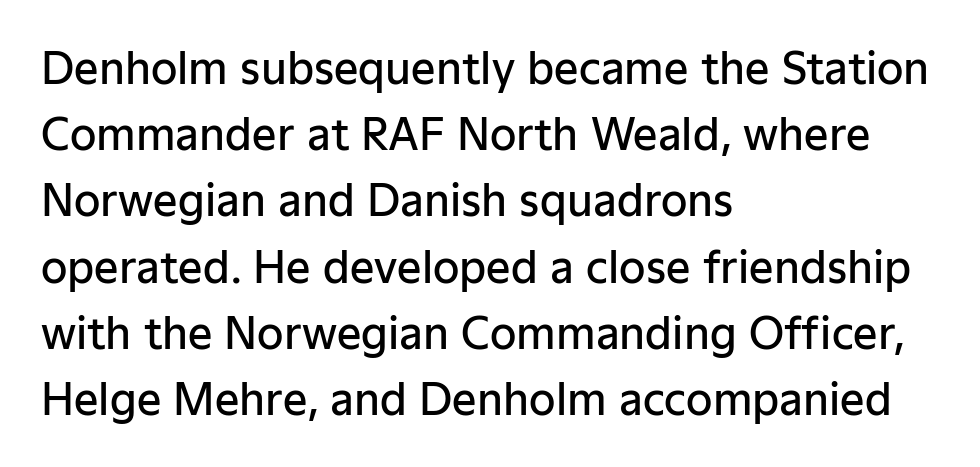
{"serif": "no", "italic": "no", "bold": "semi", "weight": "semibold", "width": "normal", "stroke_contrast": "low", "x_height": "medium", "monospaced": "no", "underline": "no", "align": "left", "line_spacing": "normal", "line_spacing_ratio": 1.54, "letter_spacing": "normal", "letter_spacing_em": 0.0, "glyph_px": 43}
